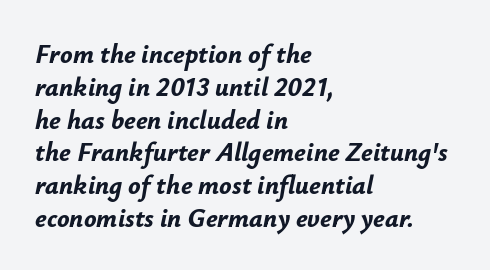
Q: Is the text bold? A: Yes.
Q: Is the text italic (slanted)? A: Yes, it leans right by about 12 degrees.
Q: Is the text underlined? A: No.
Q: How is the paragraph aligned? A: Left-aligned.
Q: Is the spacing between letters normal or unusually wide? A: Normal.
Q: Is the spacing between lines tight, normal or loose? A: Normal.
